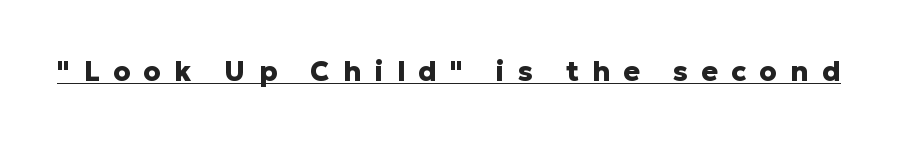
The image shows 28 px heavy sans-serif type, upright; set unusually wide letter spacing (+0.47 em), underlined; low stroke contrast and a medium x-height.
